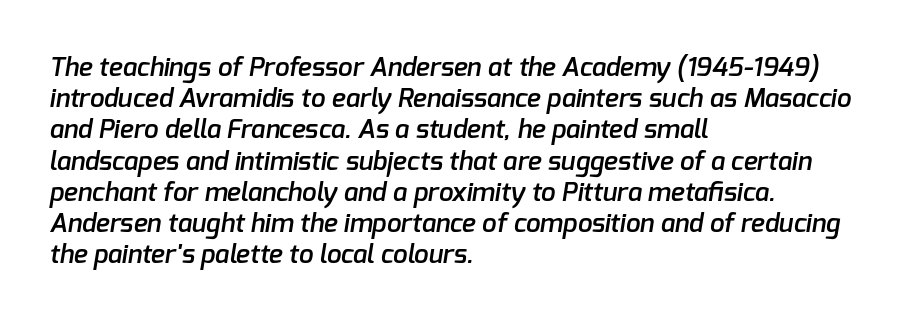
{"bold": "semi", "underline": "no", "align": "left", "line_spacing_ratio": 1.2, "letter_spacing": "normal", "letter_spacing_em": 0.0, "glyph_px": 26}
